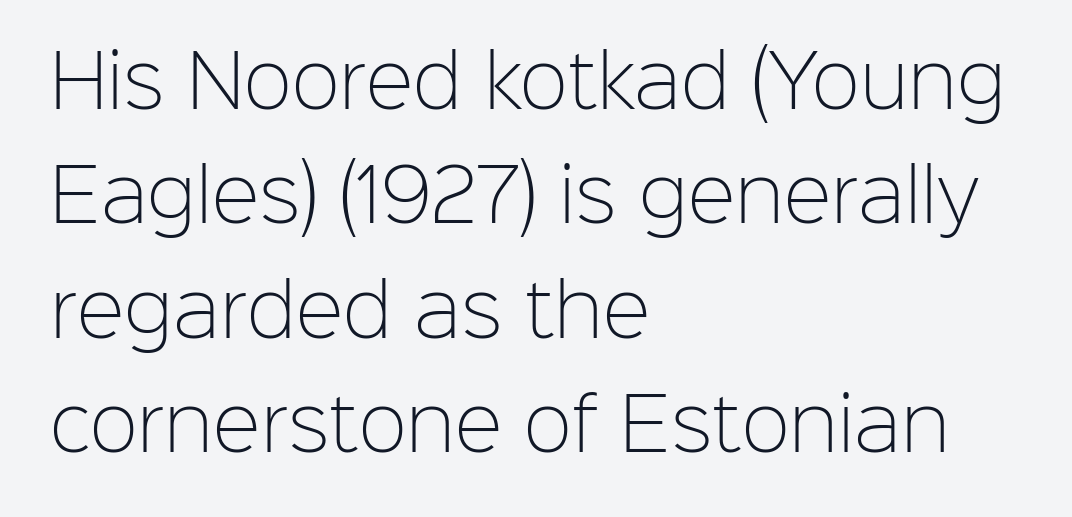
The image shows 72 px light sans-serif type, upright; set left-aligned, normal line spacing (1.59x), normal letter spacing, not underlined; low stroke contrast and a medium x-height.
